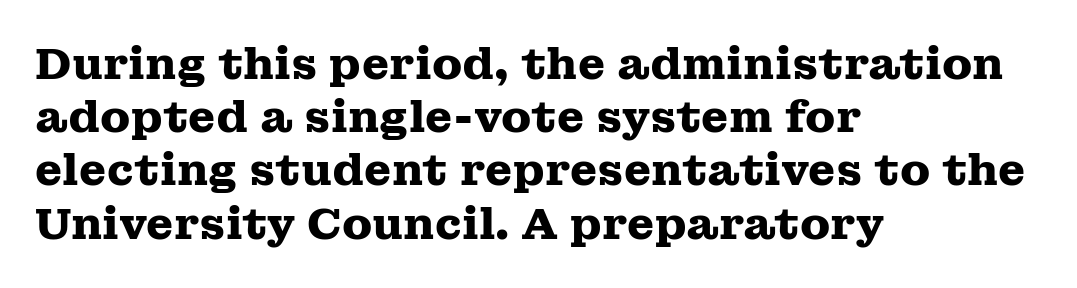
Q: Is the text bold? A: Yes.
Q: Is the text italic (slanted)? A: No, it is upright.
Q: Is the typeface a serif or a sans-serif typeface? A: Serif.
Q: Is the text underlined? A: No.
Q: How is the paragraph aligned? A: Left-aligned.
Q: Is the spacing between letters normal or unusually wide? A: Normal.
Q: Width (condensed, normal, or wide)? A: Wide.
Q: Stroke contrast? A: Medium.
Q: x-height? A: Medium.
Q: Monospaced? A: No.
